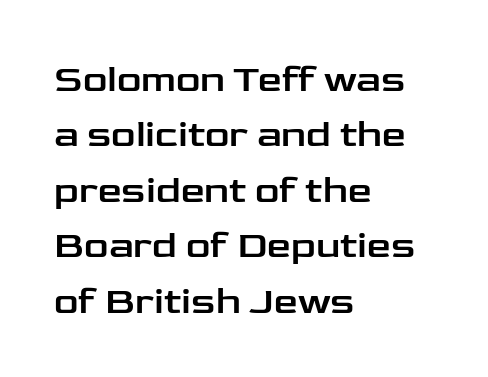
{"serif": "no", "italic": "no", "width": "wide", "stroke_contrast": "low", "x_height": "medium", "monospaced": "no", "underline": "no", "align": "left", "line_spacing": "normal", "line_spacing_ratio": 1.46, "letter_spacing": "normal", "letter_spacing_em": 0.0, "glyph_px": 38}
